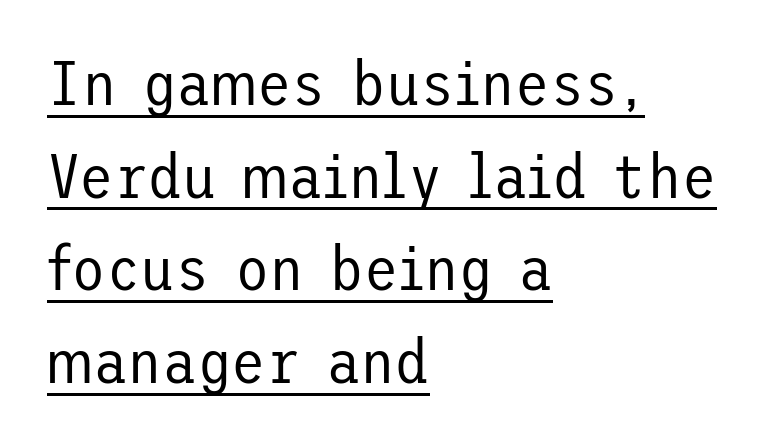
Q: Is the text bold? A: No.
Q: Is the text italic (slanted)? A: No, it is upright.
Q: Is the typeface a serif or a sans-serif typeface? A: Sans-serif.
Q: Is the text underlined? A: Yes.
Q: How is the paragraph aligned? A: Left-aligned.
Q: Is the spacing between letters normal or unusually wide? A: Normal.
Q: Is the spacing between lines tight, normal or loose? A: Normal.
Q: Width (condensed, normal, or wide)? A: Normal.
Q: Stroke contrast? A: Low.
Q: x-height? A: Medium.
